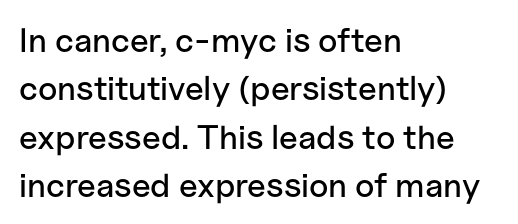
The image shows 34 px sans-serif type, upright; set left-aligned, normal line spacing (1.42x), normal letter spacing, not underlined; low stroke contrast and a medium x-height.
